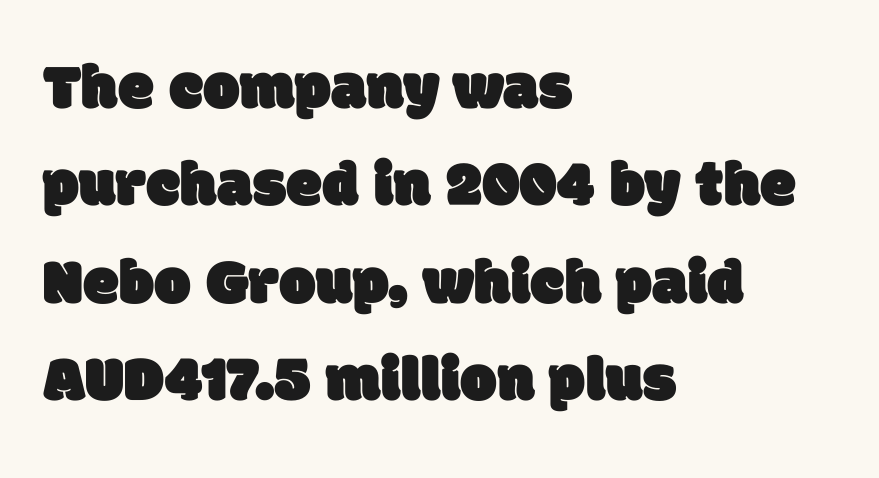
You could call the tracking neutral — neither tight nor loose. Line spacing here is normal. The glyphs in this specimen are sans serif. Varying glyph widths throughout — classic text-font behaviour.
